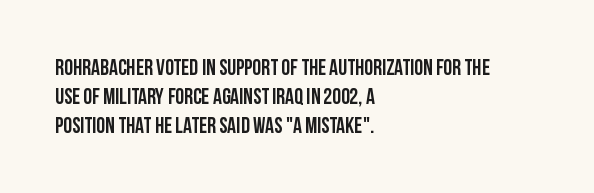
Q: Is the text italic (slanted)? A: No, it is upright.
Q: Is the text underlined? A: No.
Q: How is the paragraph aligned? A: Left-aligned.
Q: Is the spacing between letters normal or unusually wide? A: Normal.
Q: Is the spacing between lines tight, normal or loose? A: Normal.
